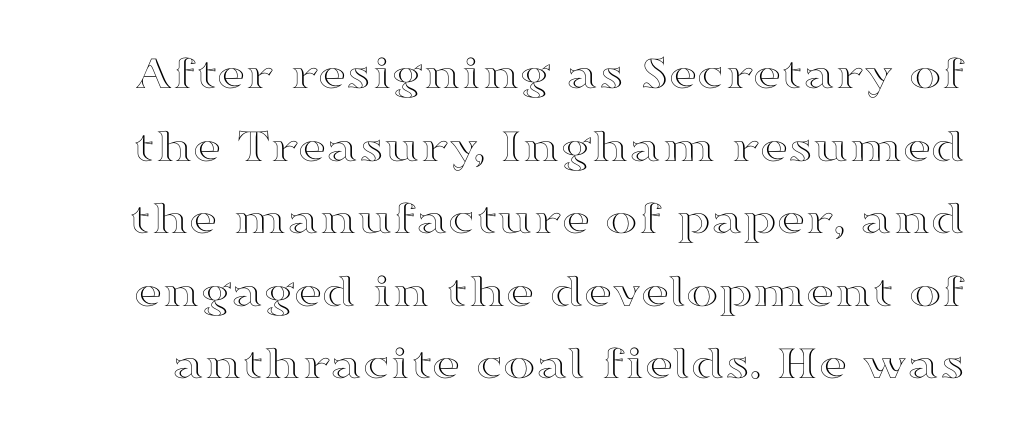
{"italic": "no", "width": "wide", "x_height": "medium", "monospaced": "no", "underline": "no", "line_spacing": "normal", "line_spacing_ratio": 1.48, "letter_spacing": "normal", "letter_spacing_em": 0.0, "glyph_px": 49}
